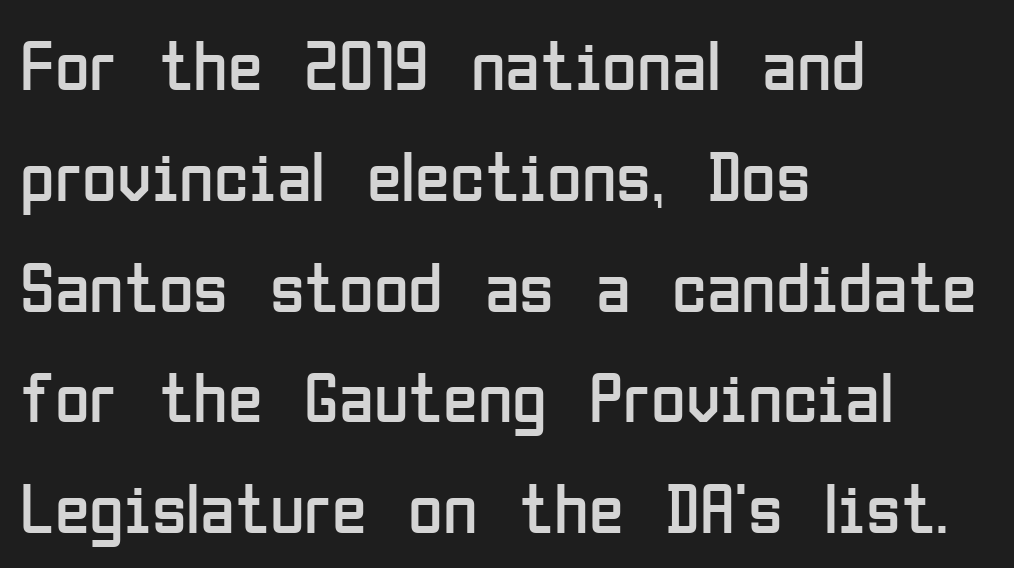
{"serif": "no", "italic": "no", "bold": "no", "weight": "regular", "width": "condensed", "stroke_contrast": "low", "x_height": "medium", "monospaced": "no", "underline": "no", "align": "left", "line_spacing": "normal", "line_spacing_ratio": 1.56, "letter_spacing": "normal", "letter_spacing_em": 0.0, "glyph_px": 71}
